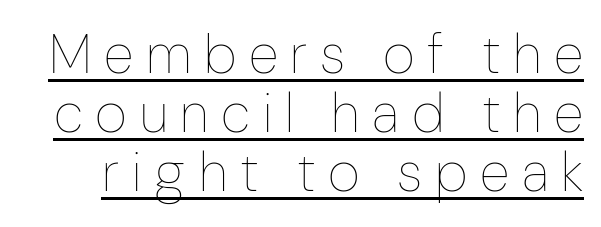
The image shows 55 px thin, condensed type, upright; set tight line spacing (1.07x), unusually wide letter spacing (+0.23 em), underlined; low stroke contrast and a medium x-height.
